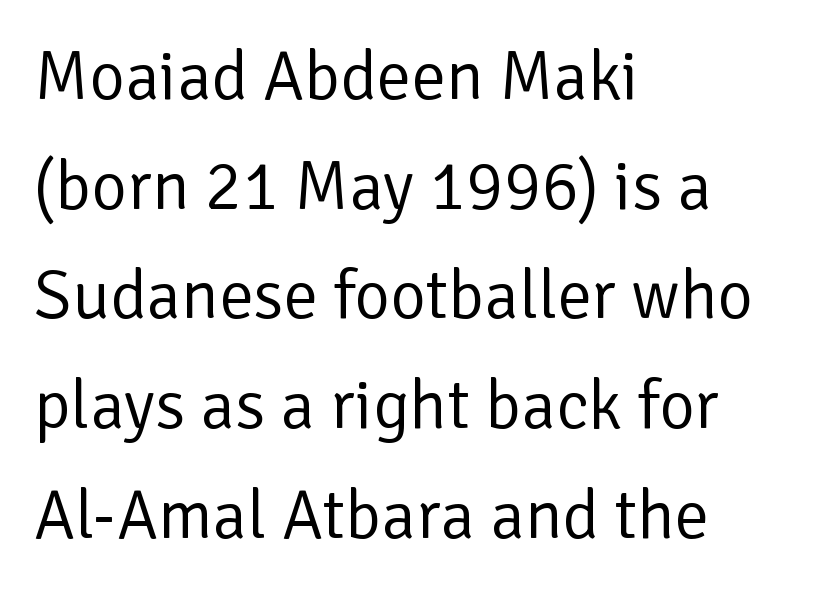
{"serif": "no", "italic": "no", "bold": "no", "weight": "regular", "width": "normal", "stroke_contrast": "low", "x_height": "medium", "monospaced": "no", "underline": "no", "align": "left", "line_spacing": "normal", "line_spacing_ratio": 1.59, "letter_spacing": "normal", "letter_spacing_em": 0.0, "glyph_px": 69}
